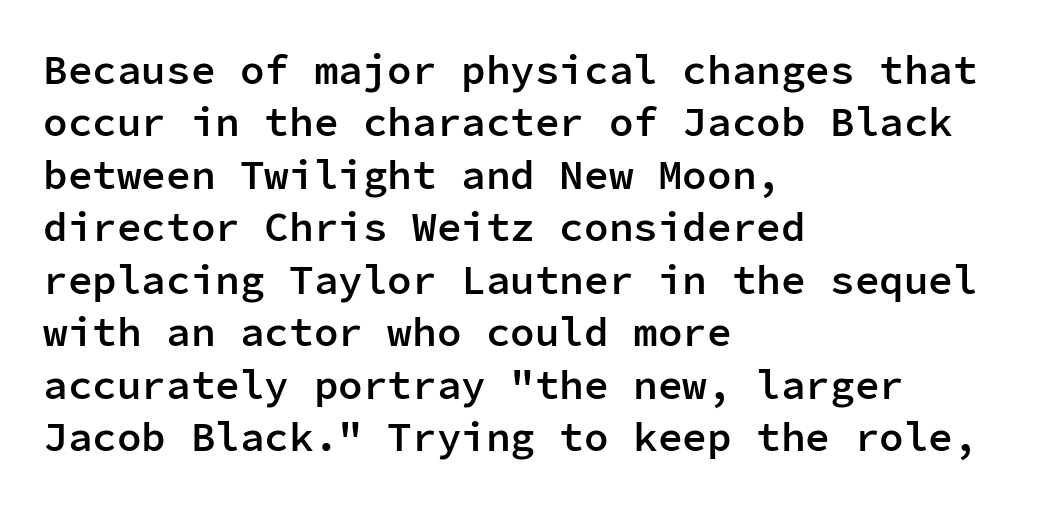
These lines are composed in type without serifs. The space beneath each line is pristine and unruled. Strokes here are thickened, but only to semibold level. The paragraph has a hard left edge and a soft right edge.
